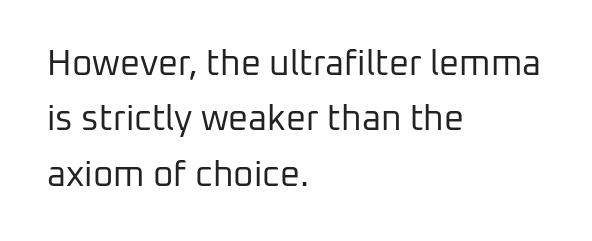
The letters stand straight up with perfectly vertical stems. A classic flush-left, rag-right setting is used for this passage. The passage shown is typed in a proportional face where columns would drift. Nothing sits at the stroke ends, so this counts as sans-serif. Decoration check: the copy has no underline.
